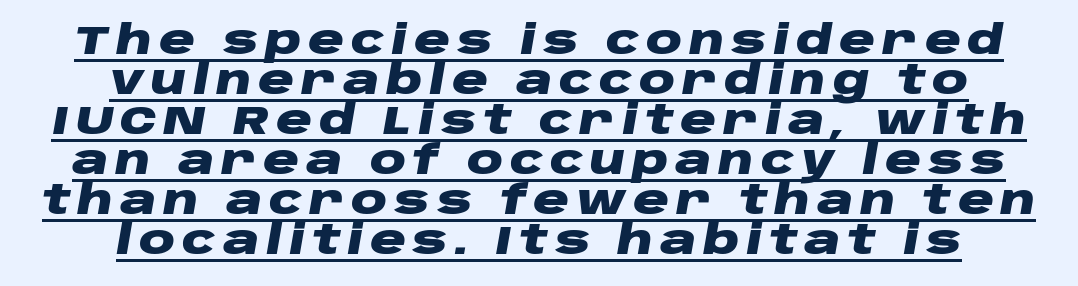
The image shows 40 px heavy, wide type, italic (leaning right); set centered, tight line spacing (1.0x), underlined; low stroke contrast and a large x-height.
